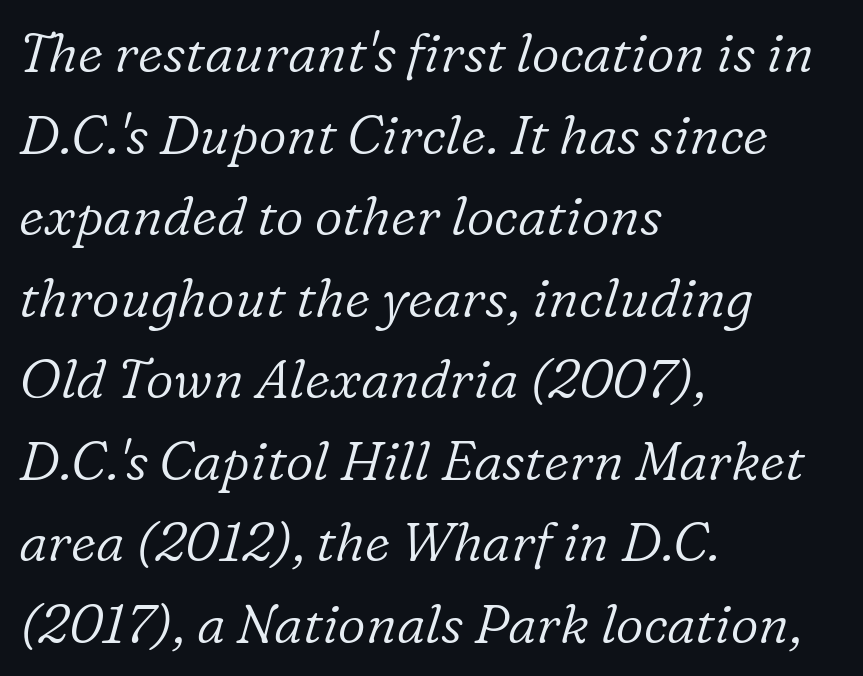
Letters have the restrained weight of plain body copy at most. A normal amount of white space separates one row of letters from the next. In terms of letterform style, serifs are clearly present. Is the block centered? No — it sits flush against the left margin.
